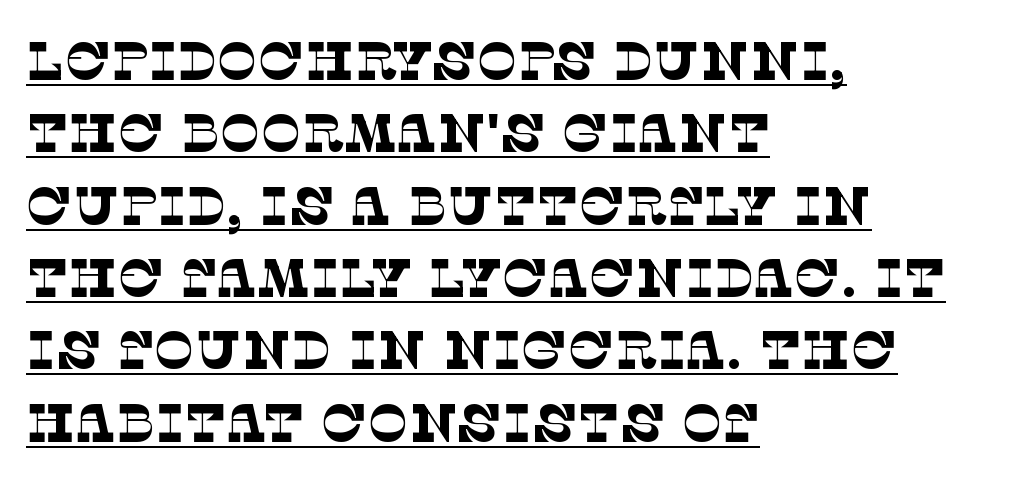
The vertical gap from one line to the next is medium. The rendering uses natural spacing where letterforms have individual widths. Counters stay open thanks to moderate or lighter strokes. The letters carry serifs — small finishing strokes at the ends of their stems.
